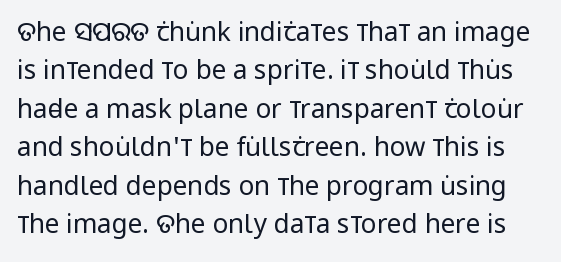
Q: Is the text bold? A: No.
Q: Is the text italic (slanted)? A: No, it is upright.
Q: Is the text underlined? A: No.
Q: Is the spacing between letters normal or unusually wide? A: Normal.
Q: Is the spacing between lines tight, normal or loose? A: Normal.
